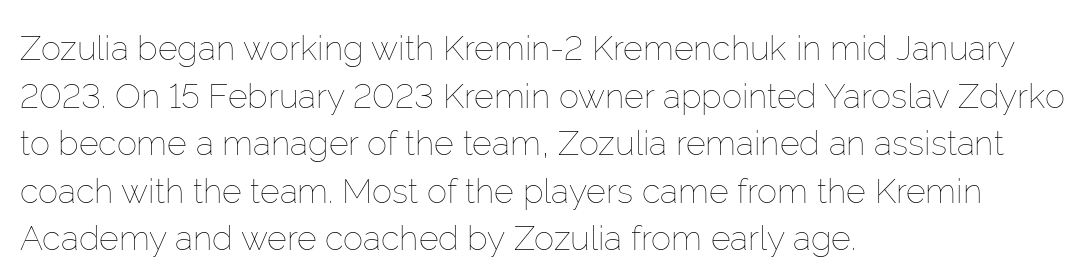
{"italic": "no", "bold": "no", "weight": "thin", "width": "normal", "stroke_contrast": "low", "x_height": "medium", "monospaced": "no", "underline": "no", "align": "left", "line_spacing": "normal", "line_spacing_ratio": 1.4, "letter_spacing": "normal", "letter_spacing_em": 0.0, "glyph_px": 34}
